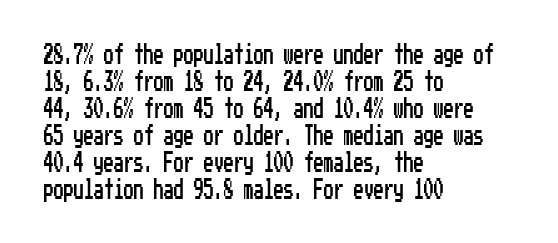
One-word summary of the alignment: left. The words here are not underlined. The passage shown stacks its lines at a standard gap. These lines were composed using upright roman letters.
